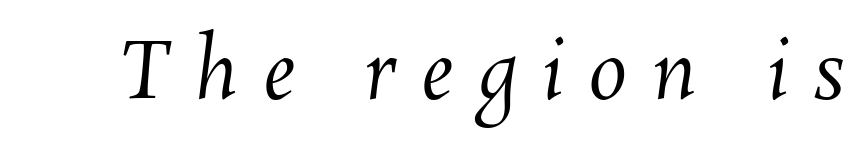
Q: Is the text bold? A: No.
Q: Is the text underlined? A: No.
Q: Is the spacing between letters normal or unusually wide? A: Unusually wide.
Q: Width (condensed, normal, or wide)? A: Normal.
Q: Stroke contrast? A: Medium.
Q: x-height? A: Medium.
Q: Monospaced? A: No.
